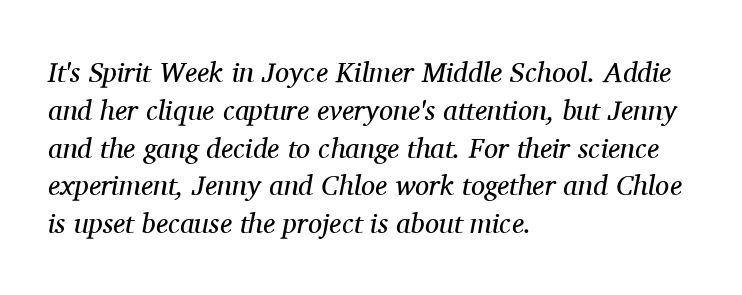
{"serif": "yes", "italic": "yes", "lean": "right", "slant_degrees": 11, "bold": "no", "weight": "regular", "width": "normal", "stroke_contrast": "medium", "x_height": "medium", "monospaced": "no", "underline": "no", "align": "left", "line_spacing": "normal", "line_spacing_ratio": 1.35, "letter_spacing": "normal", "letter_spacing_em": 0.0, "glyph_px": 28}
